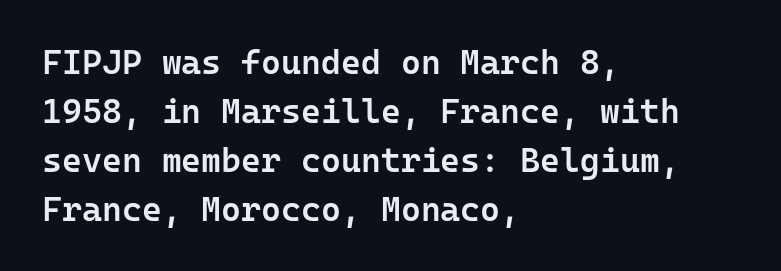
The image shows 34 px semibold sans-serif type, upright, monospaced; set left-aligned, normal line spacing (1.44x), normal letter spacing, not underlined; low stroke contrast and a medium x-height.
